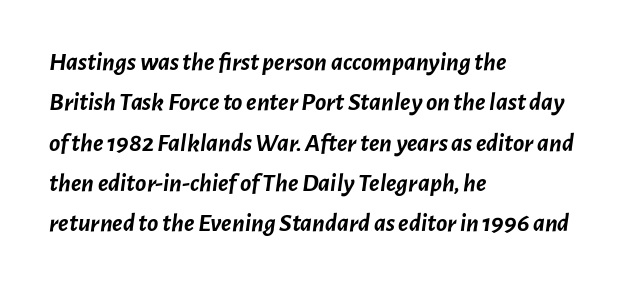
Left-aligned paragraph, ragged on the right. Italic: yes, the glyphs are oblique. How heavy is the stroke? Heavy — this is a bold. How are the letters spaced? Ordinarily, with no added tracking. Underline: absent.
